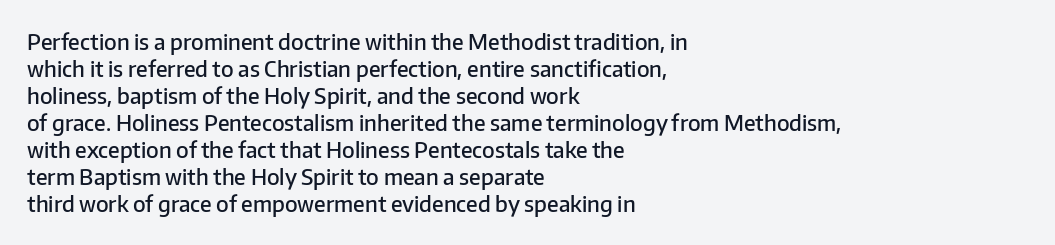
{"italic": "no", "bold": "semi", "underline": "no", "align": "left", "line_spacing_ratio": 1.23, "letter_spacing": "normal", "letter_spacing_em": 0.0, "glyph_px": 22}
